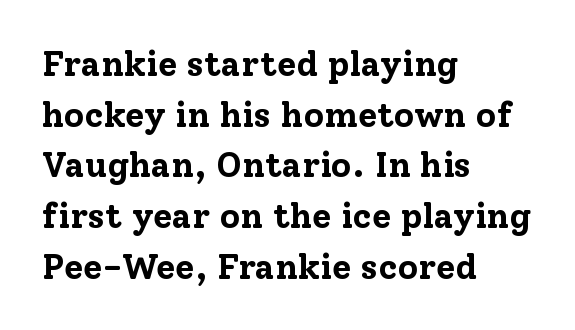
Is there any slant? The stems are plumb. The strokes are fattened all the way to bold. Each letter's strokes conclude with small projecting serifs. Unmarked baselines from the first word to the last. The rendering uses natural spacing where letterforms have individual widths.
